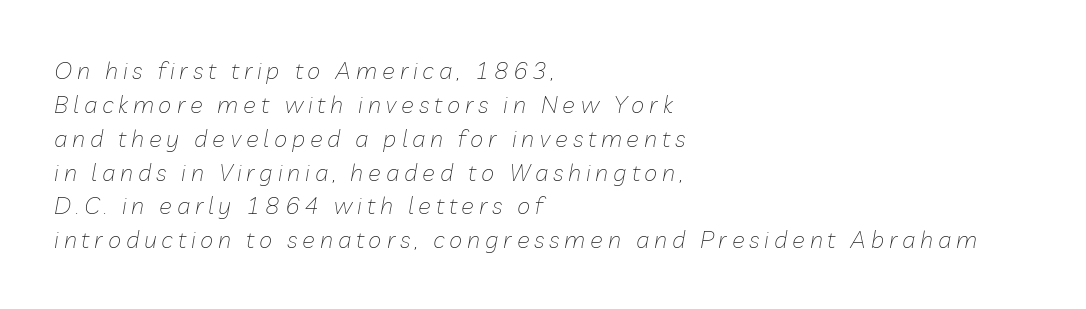
{"italic": "yes", "lean": "right", "slant_degrees": 10, "bold": "no", "underline": "no", "align": "left", "line_spacing": "normal", "line_spacing_ratio": 1.41, "letter_spacing": "wide", "letter_spacing_em": 0.2, "glyph_px": 24}
